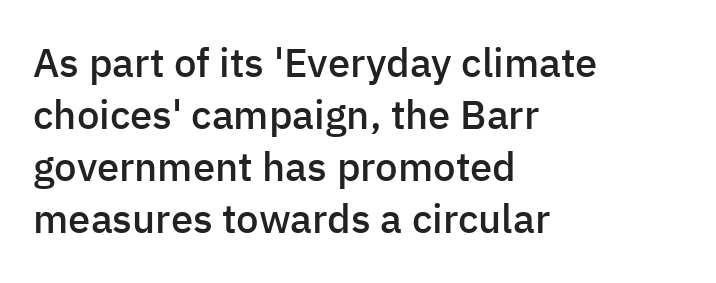
Q: Is the text bold? A: Semi-bold.
Q: Is the text italic (slanted)? A: No, it is upright.
Q: Is the typeface a serif or a sans-serif typeface? A: Sans-serif.
Q: Is the text underlined? A: No.
Q: How is the paragraph aligned? A: Left-aligned.
Q: Is the spacing between letters normal or unusually wide? A: Normal.
Q: Is the spacing between lines tight, normal or loose? A: Normal.
Q: Width (condensed, normal, or wide)? A: Normal.
Q: Stroke contrast? A: Low.
Q: x-height? A: Medium.
Q: Monospaced? A: No.
